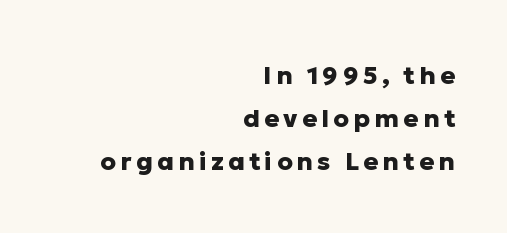
{"italic": "no", "bold": "yes", "underline": "no", "align": "right", "line_spacing_ratio": 1.72, "glyph_px": 25}
